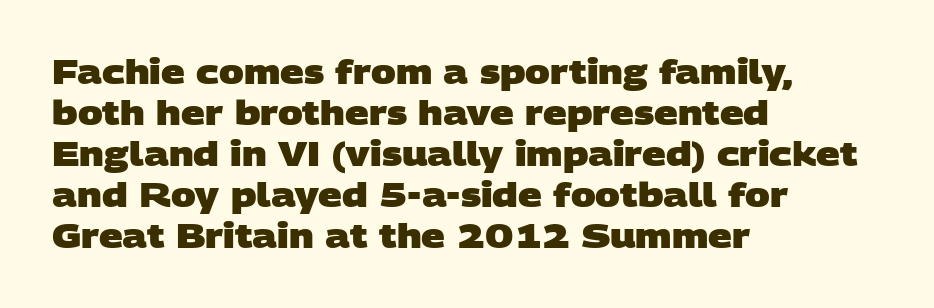
The image shows 33 px heavy, wide sans-serif type; set left-aligned, line spacing 1.24x, normal letter spacing, not underlined; low stroke contrast and a large x-height.
